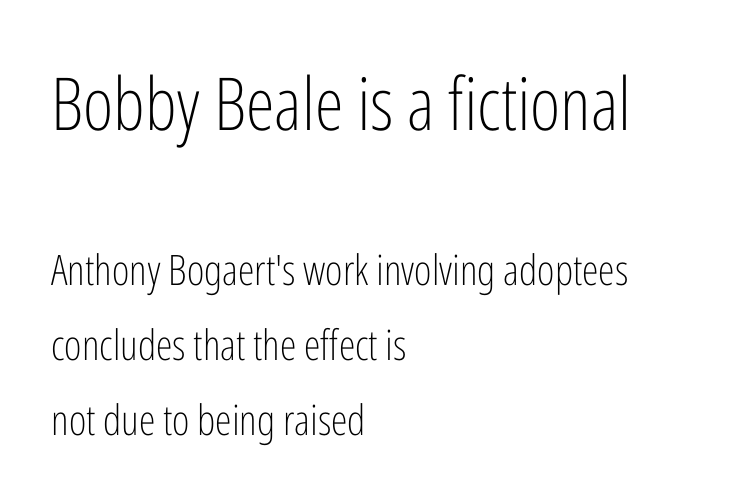
{"serif": "no", "italic": "no", "bold": "no", "weight": "light", "width": "condensed", "stroke_contrast": "low", "x_height": "medium", "monospaced": "no", "underline": "no", "align": "left", "line_spacing_ratio": 1.79, "letter_spacing": "normal", "letter_spacing_em": 0.0, "larger_block": "first", "size_ratio": 1.74, "glyph_px": 73}
